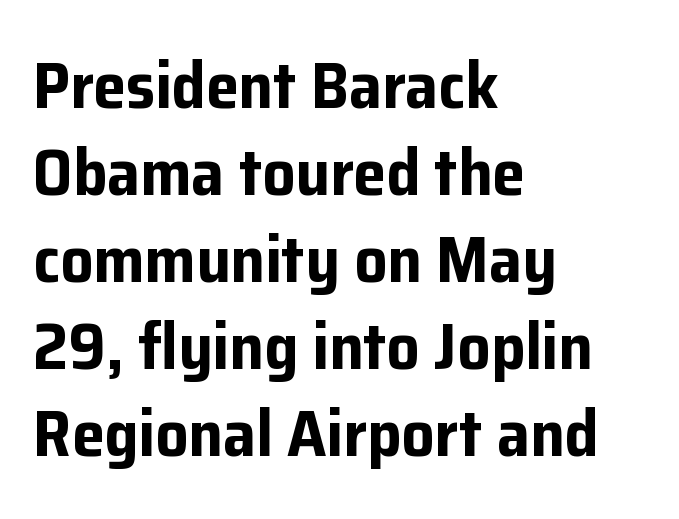
Q: Is the text bold? A: Yes.
Q: Is the text italic (slanted)? A: No, it is upright.
Q: Is the typeface a serif or a sans-serif typeface? A: Sans-serif.
Q: Is the text underlined? A: No.
Q: How is the paragraph aligned? A: Left-aligned.
Q: Is the spacing between letters normal or unusually wide? A: Normal.
Q: Is the spacing between lines tight, normal or loose? A: Normal.
Q: Width (condensed, normal, or wide)? A: Normal.
Q: Stroke contrast? A: Low.
Q: x-height? A: Medium.
Q: Monospaced? A: No.
